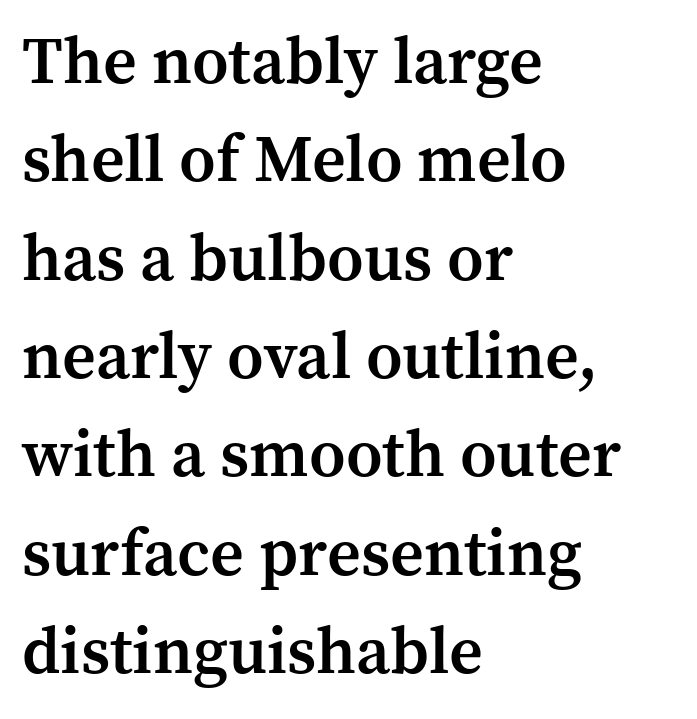
Q: Is the text bold? A: Semi-bold.
Q: Is the text italic (slanted)? A: No, it is upright.
Q: Is the typeface a serif or a sans-serif typeface? A: Serif.
Q: Is the text underlined? A: No.
Q: How is the paragraph aligned? A: Left-aligned.
Q: Is the spacing between letters normal or unusually wide? A: Normal.
Q: Is the spacing between lines tight, normal or loose? A: Normal.
Q: Width (condensed, normal, or wide)? A: Normal.
Q: Stroke contrast? A: Medium.
Q: x-height? A: Medium.
Q: Monospaced? A: No.
